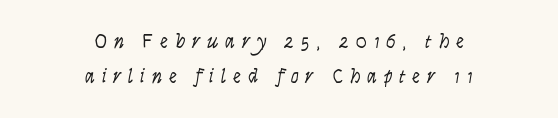
Short and long lines alike share a common midpoint. Glance below the letters and you will spot only blank space. Does extra space separate the letters? Yes, quite a lot of it. The font sits on the lighter half of the weight spectrum, regular included.
